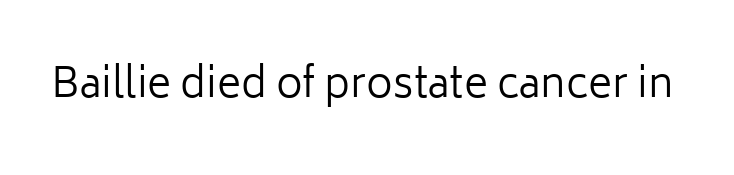
The strip under each line holds only bare page. Summary of weight: not heavy and not bold. Do the letters lean? They stand straight. A typesetter would call this zero additional tracking. Note: no serifs on the glyphs.
